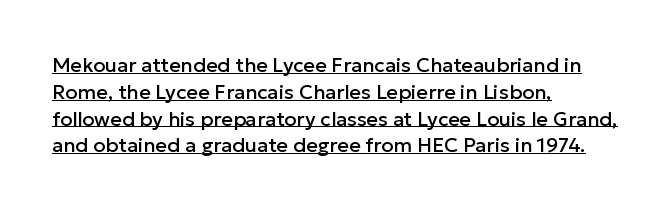
Tall strokes in this sample are plumb rather than angled. If you drew a ruler down the left edge, every line would touch it. Short note: letters normally spaced. Evenly set lines give the paragraph a standard silhouette. You can see a thin bar hugging the bottom of the glyphs.
